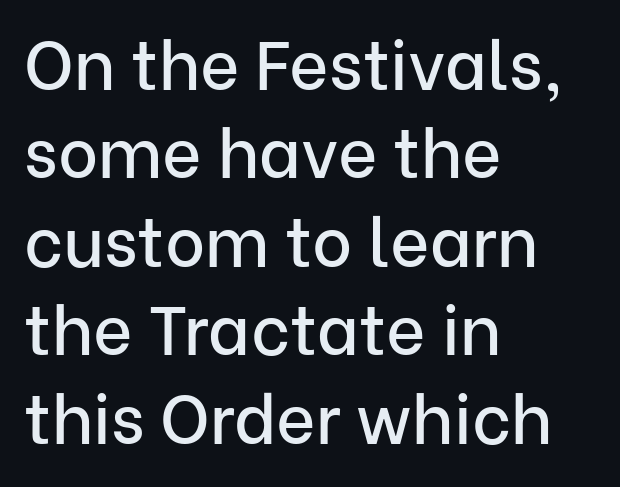
A typesetter would call this proportional, since set widths differ per character. Anything drawn beneath the words? Only blank space. The line texture is even and compact thanks to regular tracking. The block of text has a typical density, with ordinary space between rows. The rendering shows plain stroke endings on the letterforms — a sans-serif design.
